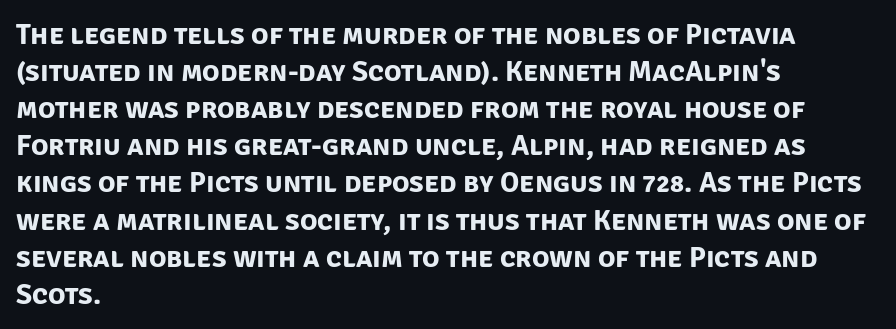
{"serif": "no", "bold": "yes", "weight": "bold", "width": "normal", "stroke_contrast": "low", "x_height": "large", "monospaced": "no", "underline": "no", "align": "left", "line_spacing": "normal", "line_spacing_ratio": 1.28, "letter_spacing": "normal", "letter_spacing_em": 0.0, "glyph_px": 29}
